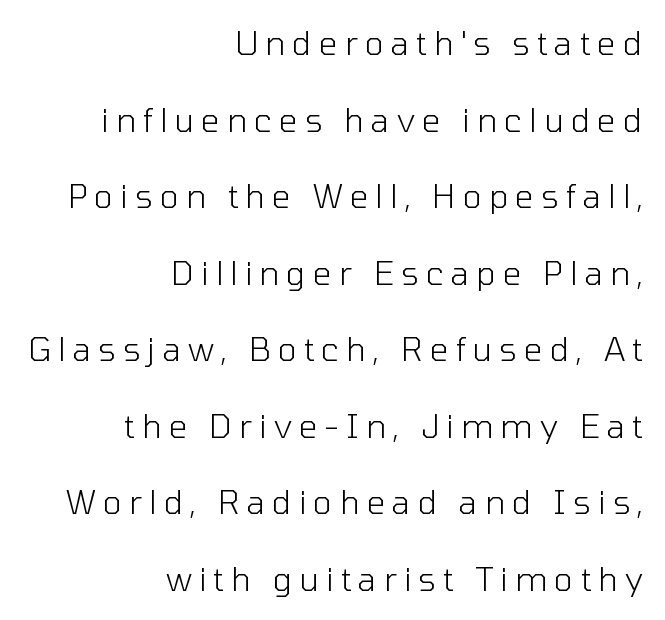
Stems here are at most as thick as an everyday book face. Regarding serifs, this sample does without them. Compared with typical body copy, the letter spacing here is much looser. Alignment: flush right. Honestly, there is no underline to notice here at all.
